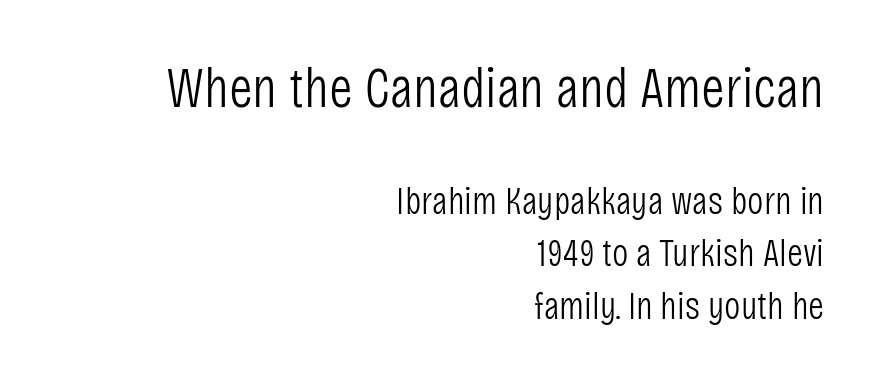
The image shows 58 px light, condensed sans-serif type, upright; set right-aligned, normal line spacing (1.34x), normal letter spacing, not underlined; the first (top) block is 1.49x larger; low stroke contrast and a large x-height.
